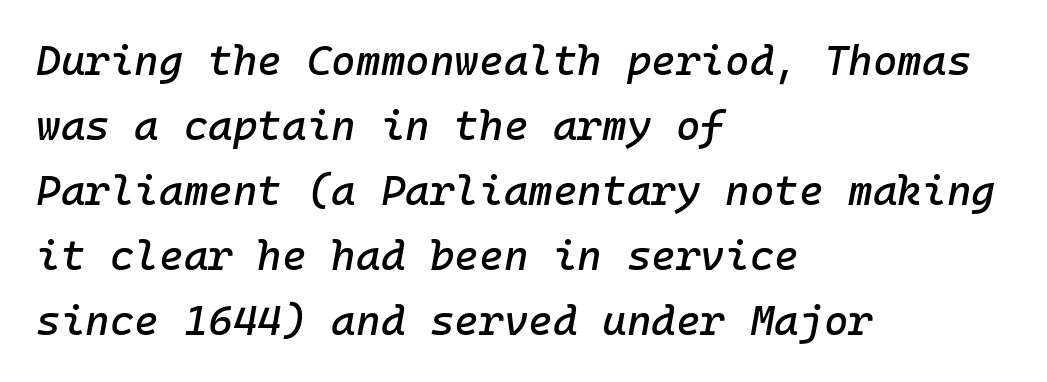
{"italic": "yes", "lean": "right", "slant_degrees": 10, "width": "normal", "stroke_contrast": "low", "x_height": "medium", "underline": "no", "align": "left", "line_spacing": "normal", "line_spacing_ratio": 1.55, "letter_spacing": "normal", "letter_spacing_em": 0.0, "glyph_px": 42}
